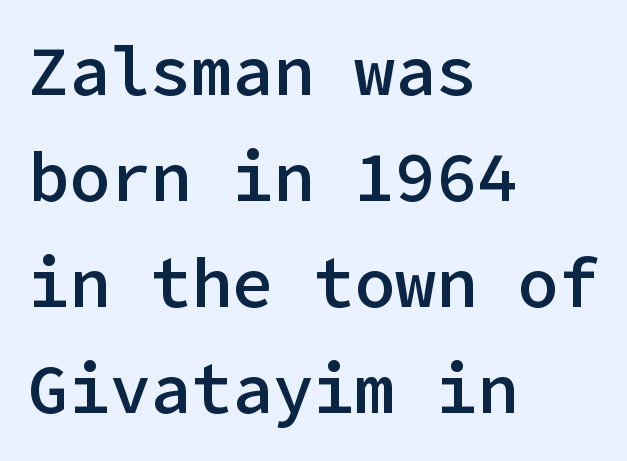
Unlike a traditional serif, this face leaves its strokes unadorned. The space directly below the letters is spotless. Is the type bold? Partly — it's a semibold, heavier than regular but not fully bold. Students, observe: this is what conventionally led text looks like. Quick note: not italic, upright. The letterforms sit shoulder to shoulder at normal distance.
